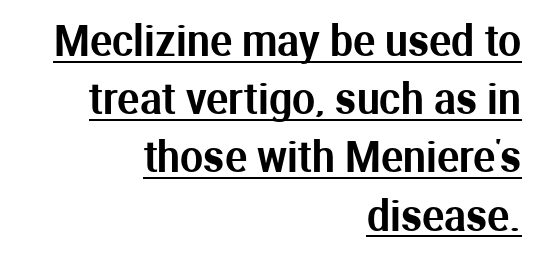
The image shows 41 px sans-serif type, upright; set right-aligned, normal line spacing (1.42x), normal letter spacing, underlined; medium stroke contrast and a medium x-height.
